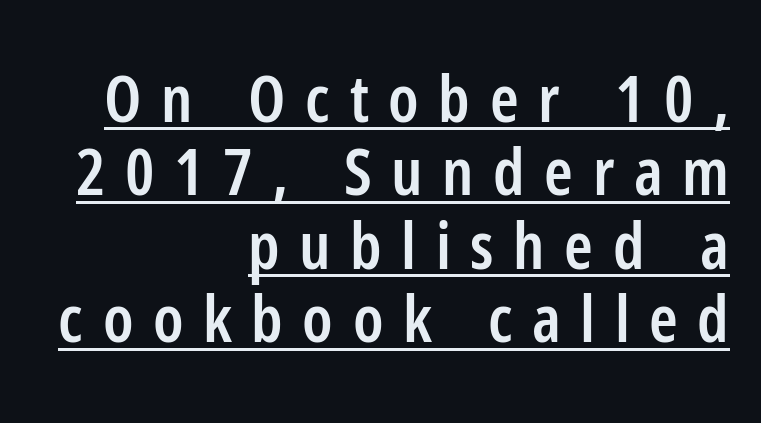
The typeface chosen for these lines omits serifs. This sample has the flowing, uneven cadence of proportional lettering. All the whitespace from short lines collects on the left. This block would grow much taller if given ordinary leading; it's compressed now.
